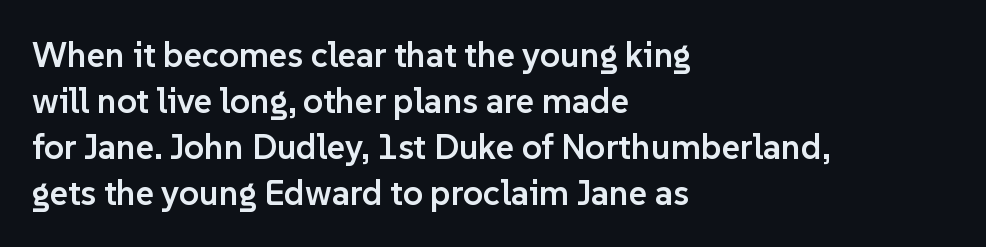
Q: Is the text bold? A: Semi-bold.
Q: Is the text italic (slanted)? A: No, it is upright.
Q: Is the typeface a serif or a sans-serif typeface? A: Sans-serif.
Q: Is the text underlined? A: No.
Q: How is the paragraph aligned? A: Left-aligned.
Q: Is the spacing between letters normal or unusually wide? A: Normal.
Q: Is the spacing between lines tight, normal or loose? A: Normal.
Q: Width (condensed, normal, or wide)? A: Normal.
Q: Stroke contrast? A: Low.
Q: x-height? A: Medium.
Q: Monospaced? A: No.
